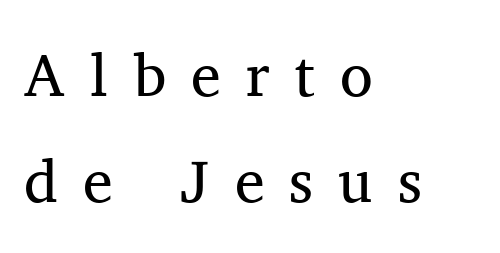
{"serif": "yes", "italic": "no", "bold": "no", "weight": "regular", "width": "normal", "stroke_contrast": "medium", "x_height": "medium", "monospaced": "no", "underline": "no", "align": "left", "line_spacing_ratio": 1.76, "letter_spacing": "wide", "letter_spacing_em": 0.42, "glyph_px": 60}
